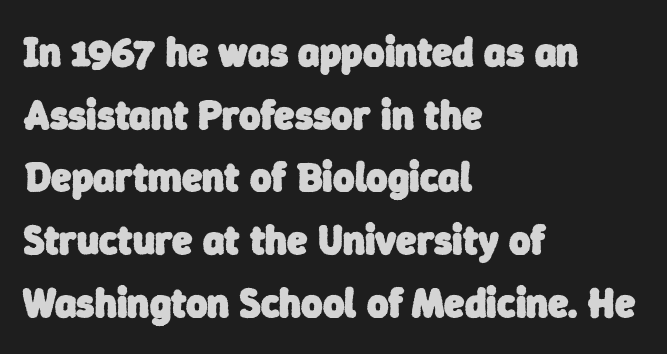
The image shows 41 px heavy sans-serif type; set left-aligned, normal line spacing (1.53x), normal letter spacing, not underlined; low stroke contrast and a medium x-height.
